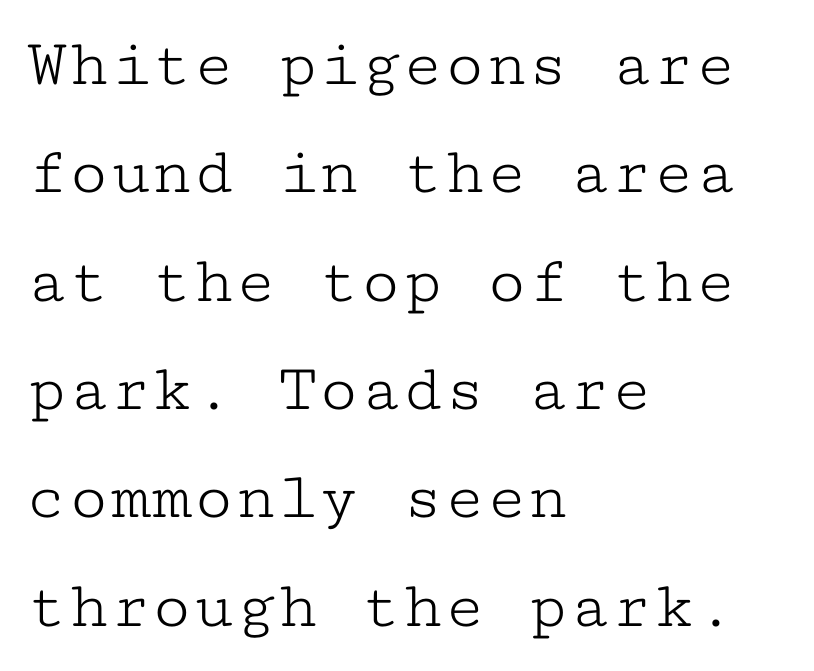
The image shows 69 px light, wide serif type, upright, monospaced; set left-aligned, normal line spacing (1.57x), normal letter spacing, not underlined; low stroke contrast and a medium x-height.
